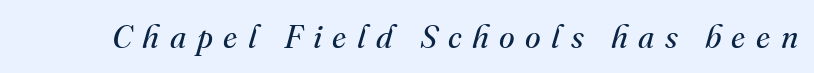
Q: Is the text bold? A: No.
Q: Is the text italic (slanted)? A: Yes, it leans right by about 16 degrees.
Q: Is the typeface a serif or a sans-serif typeface? A: Serif.
Q: Is the text underlined? A: No.
Q: Is the spacing between letters normal or unusually wide? A: Unusually wide.
Q: Width (condensed, normal, or wide)? A: Normal.
Q: Stroke contrast? A: Medium.
Q: x-height? A: Small.
Q: Monospaced? A: No.
